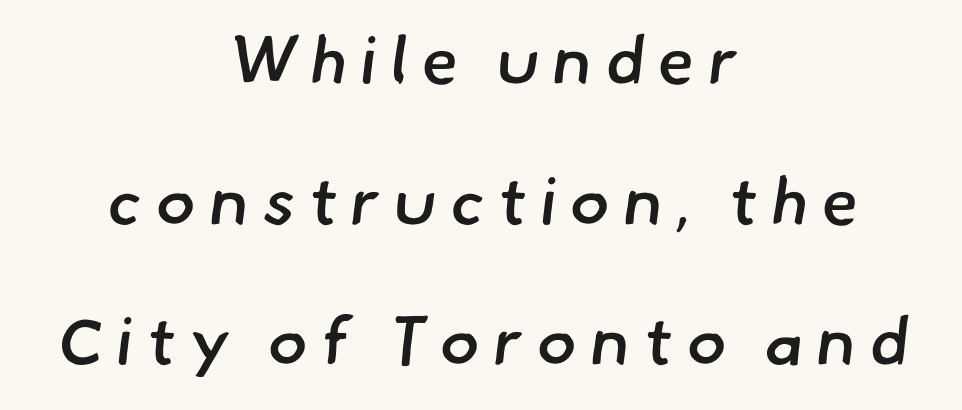
{"serif": "no", "bold": "semi", "weight": "semibold", "width": "normal", "stroke_contrast": "low", "x_height": "small", "monospaced": "no", "underline": "no", "align": "center", "line_spacing": "loose", "line_spacing_ratio": 2.1, "letter_spacing": "wide", "letter_spacing_em": 0.2, "glyph_px": 67}
